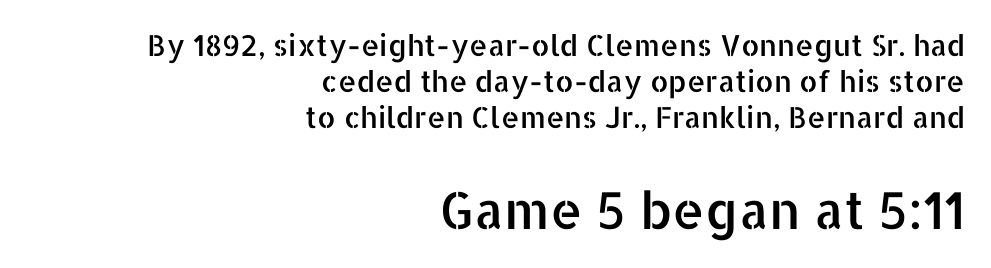
The image shows 51 px sans-serif type, upright; set right-aligned, normal line spacing (1.25x), normal letter spacing, not underlined; the second (bottom) block is 1.76x larger; low stroke contrast and a medium x-height.
